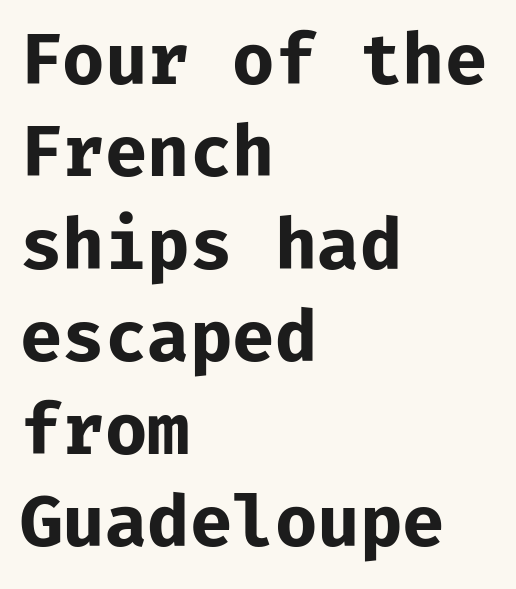
The image shows 69 px bold sans-serif type, upright, monospaced; set left-aligned, normal line spacing (1.34x), normal letter spacing, not underlined; low stroke contrast and a medium x-height.
